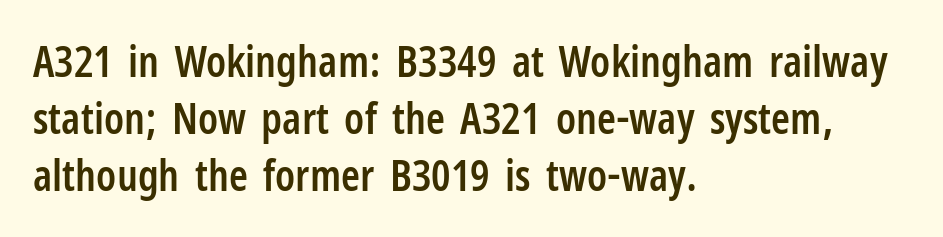
Notice how descenders clear the ascenders below comfortably — that's standard leading. No extra tracking has been applied to these lines. In terms of letterform style, serifs are entirely absent. When letters stand straight like this, we call the style roman or upright. Underlining? Definitely not there. The letters are semibold — heavier than regular but short of a full bold.
